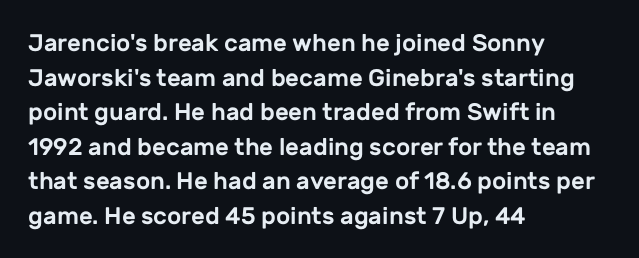
The image shows 24 px text type, upright; set left-aligned, normal line spacing (1.44x), normal letter spacing, not underlined.
